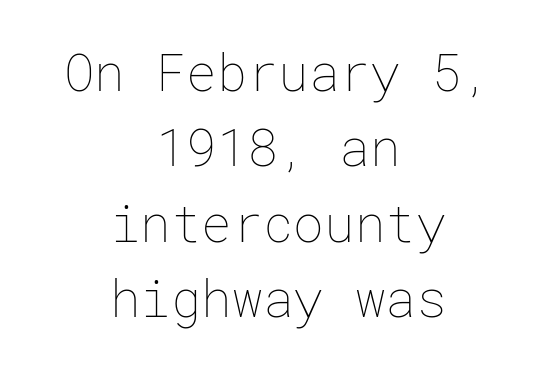
The image shows 51 px thin type, upright; set centered, normal line spacing (1.48x), normal letter spacing, not underlined; low stroke contrast and a medium x-height.
